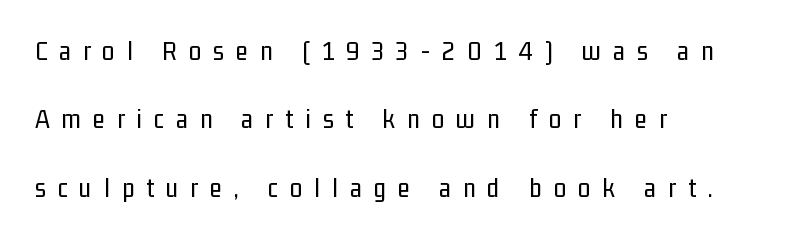
Q: Is the text bold? A: No.
Q: Is the text italic (slanted)? A: No, it is upright.
Q: Is the typeface a serif or a sans-serif typeface? A: Sans-serif.
Q: Is the text underlined? A: No.
Q: How is the paragraph aligned? A: Left-aligned.
Q: Is the spacing between letters normal or unusually wide? A: Unusually wide.
Q: Is the spacing between lines tight, normal or loose? A: Loose.
Q: Width (condensed, normal, or wide)? A: Condensed.
Q: Stroke contrast? A: Low.
Q: x-height? A: Medium.
Q: Monospaced? A: No.
